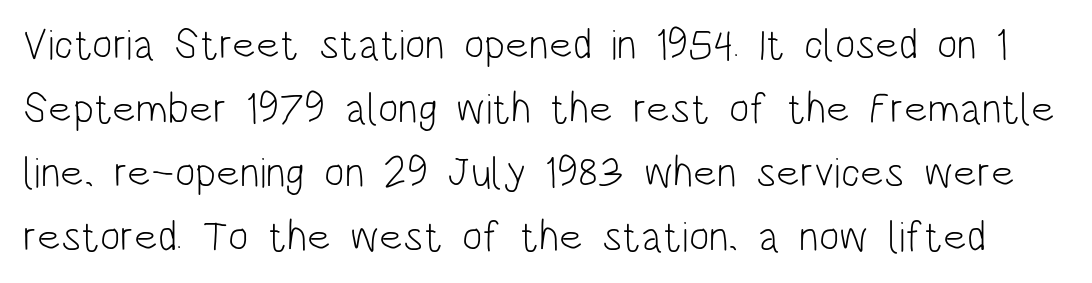
The image shows 43 px light, condensed sans-serif type, upright; set normal line spacing (1.49x), normal letter spacing, not underlined; low stroke contrast and a large x-height.
